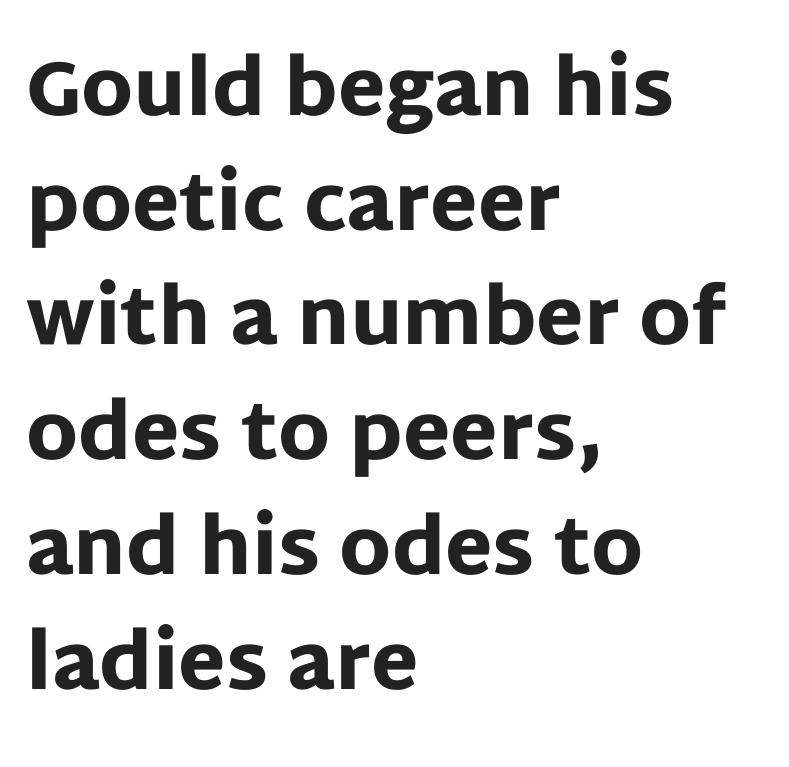
The image shows 77 px heavy sans-serif type, upright; set left-aligned, normal line spacing (1.49x), normal letter spacing, not underlined; low stroke contrast and a large x-height.
